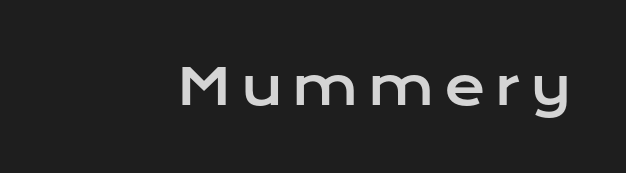
The image shows 50 px wide sans-serif type, upright; set not underlined; low stroke contrast and a medium x-height.
